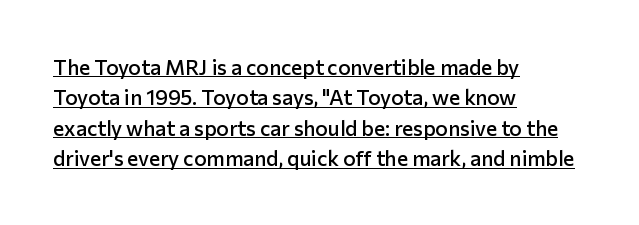
The image shows 21 px text type, upright; set left-aligned, normal line spacing (1.45x), normal letter spacing, underlined.
